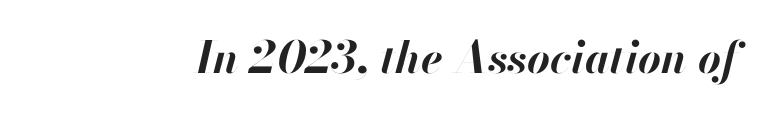
Compared with ordinary roman type, these characters are visibly tilted. Rule under the text: the space is simply empty. Each letter keeps its own natural width here, so spacing adapts to shape. Glyph-to-glyph distance matches everyday printed text. Plenty of ink on the page — the face is bold.
